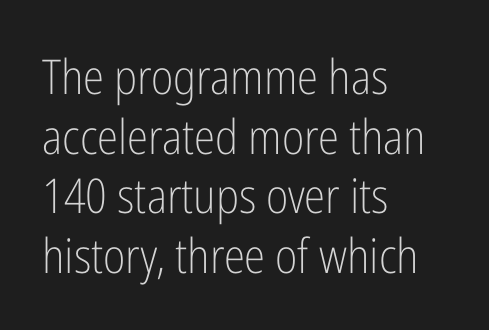
There is no visible air inserted between adjacent glyphs. The glyphs in this specimen are sans serif. Tall strokes in this sample are plumb rather than angled. Where is the straight margin? On the left. Stems and bowls with no extra thickness — not bold.
